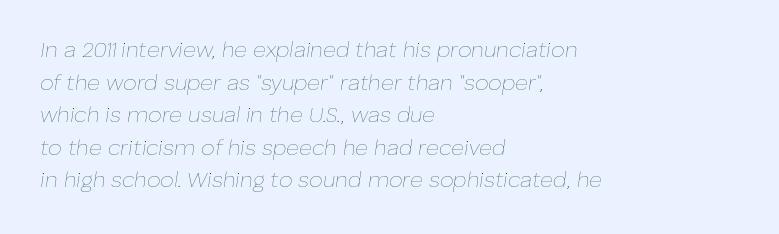
Leading: standard. Weight: not bold — regular or lighter. Look at the tracking — it's just the regular setting, nothing added. Rule under the text: the space is simply empty. Alignment: flush left.
